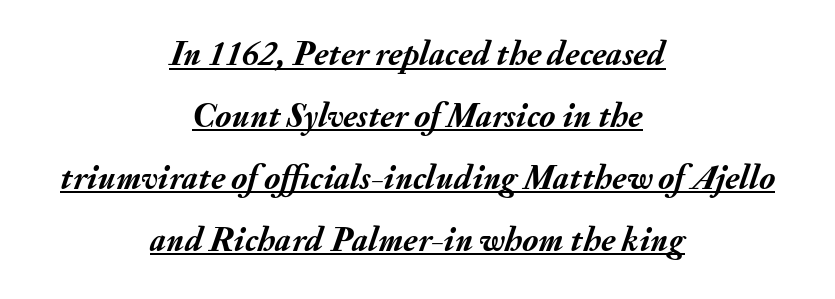
Observe the lean: these are italic letterforms. A student would call this center alignment; a typographer would say set centered. Underlining? Definitely there. This is heavy type, rendered in bold.
